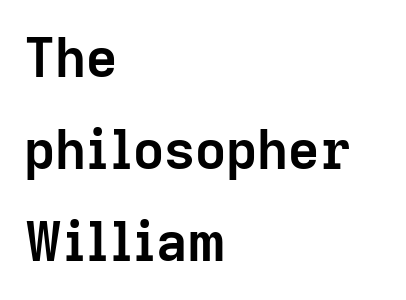
{"serif": "no", "italic": "no", "bold": "yes", "weight": "semibold", "width": "normal", "stroke_contrast": "low", "x_height": "medium", "monospaced": "no", "underline": "no", "align": "left", "line_spacing": "normal", "line_spacing_ratio": 1.7, "letter_spacing": "normal", "letter_spacing_em": 0.0, "glyph_px": 54}
